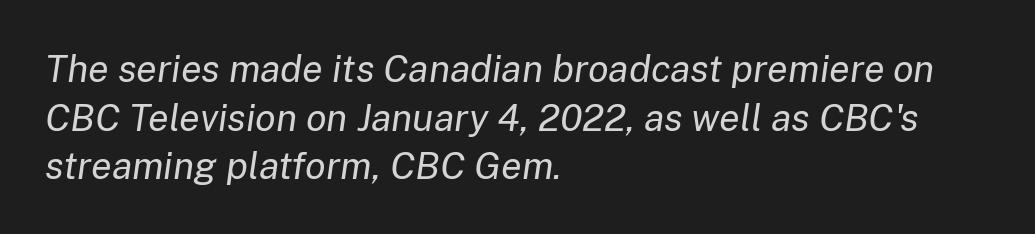
Q: Is the text bold? A: No.
Q: Is the text italic (slanted)? A: Yes, it leans right by about 8 degrees.
Q: Is the text underlined? A: No.
Q: How is the paragraph aligned? A: Left-aligned.
Q: Is the spacing between letters normal or unusually wide? A: Normal.
Q: Is the spacing between lines tight, normal or loose? A: Normal.
Q: Width (condensed, normal, or wide)? A: Normal.
Q: Stroke contrast? A: Low.
Q: x-height? A: Medium.
Q: Monospaced? A: No.
